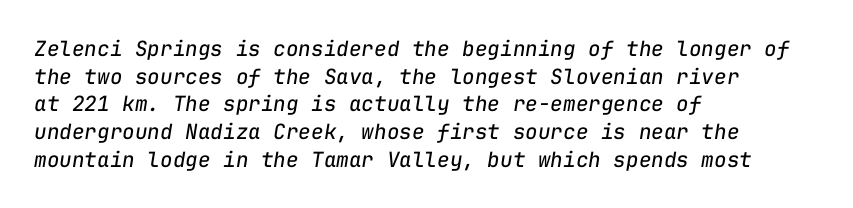
The image shows 21 px text type, italic (leaning right); set left-aligned, normal line spacing (1.32x), normal letter spacing, not underlined.
